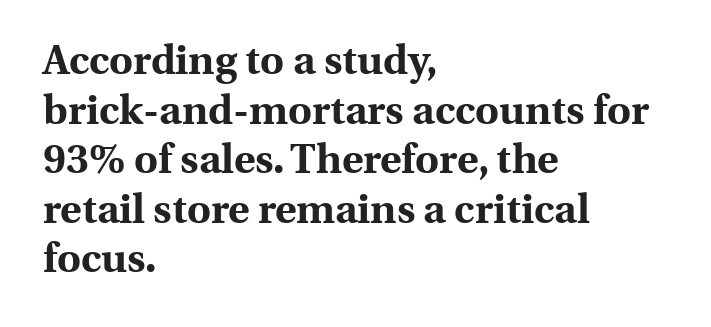
Caption: standard tracking, unaltered. This is the regular roman posture of the typeface. Looks like regular typesetting: each glyph gets only the width it needs. The font is running at its bold setting. I'd call this a serif setting — the letters wear small feet.
